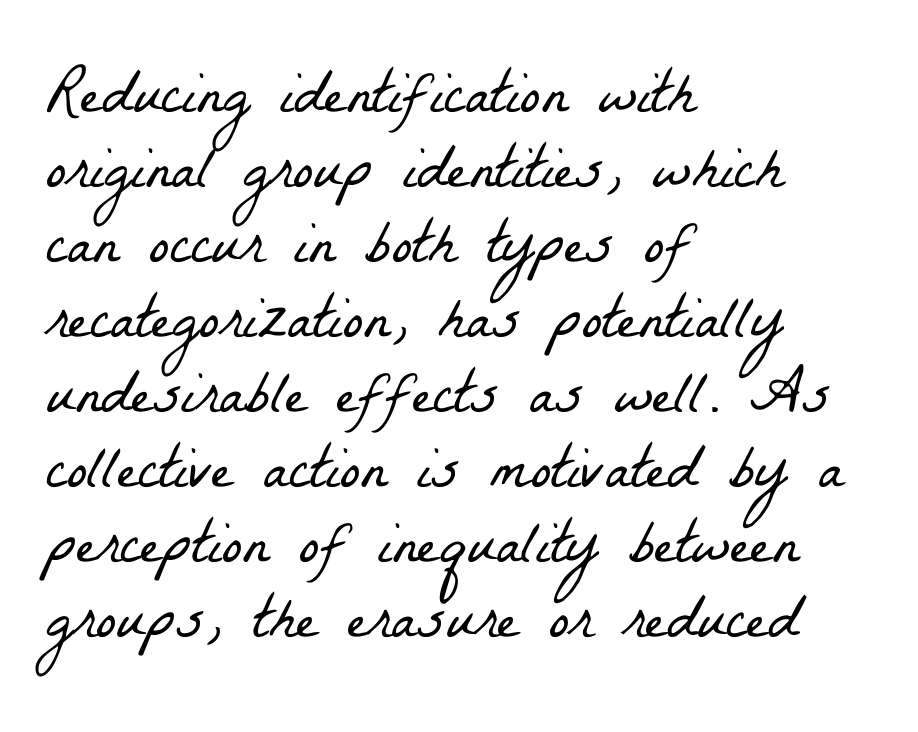
Q: Is the text bold? A: No.
Q: Is the typeface a serif or a sans-serif typeface? A: Serif.
Q: Is the text underlined? A: No.
Q: How is the paragraph aligned? A: Left-aligned.
Q: Is the spacing between letters normal or unusually wide? A: Normal.
Q: Width (condensed, normal, or wide)? A: Condensed.
Q: Stroke contrast? A: Low.
Q: x-height? A: Medium.
Q: Monospaced? A: No.
